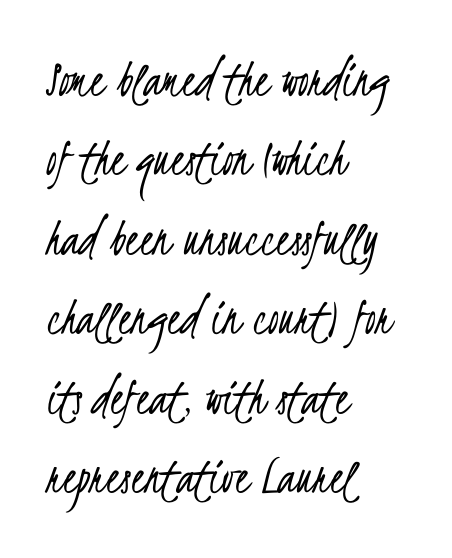
Q: Is the text bold? A: No.
Q: Is the typeface a serif or a sans-serif typeface? A: Sans-serif.
Q: Is the text underlined? A: No.
Q: How is the paragraph aligned? A: Left-aligned.
Q: Is the spacing between letters normal or unusually wide? A: Normal.
Q: Is the spacing between lines tight, normal or loose? A: Normal.
Q: Width (condensed, normal, or wide)? A: Condensed.
Q: Stroke contrast? A: Low.
Q: x-height? A: Small.
Q: Monospaced? A: No.
